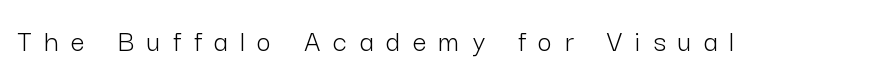
Q: Is the text bold? A: No.
Q: Is the text italic (slanted)? A: No, it is upright.
Q: Is the typeface a serif or a sans-serif typeface? A: Sans-serif.
Q: Is the text underlined? A: No.
Q: Is the spacing between letters normal or unusually wide? A: Unusually wide.
Q: Width (condensed, normal, or wide)? A: Normal.
Q: Stroke contrast? A: Low.
Q: x-height? A: Medium.
Q: Monospaced? A: No.
